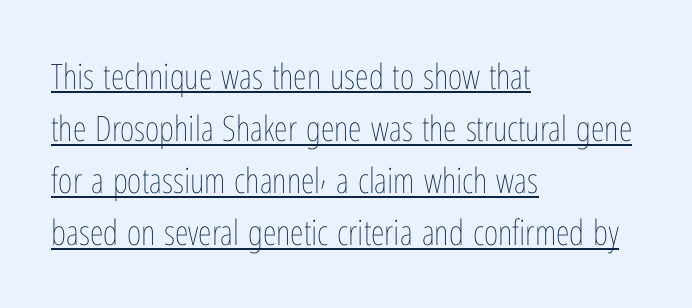
Each line of the rendering has a horizontal stroke beneath the glyphs. A typesetter would call this proportional, since set widths differ per character. Stroke mass is kept to a normal reading level or below. Vertically, the passage feels balanced, rows spaced as you'd expect. Tracking value appears to be zero — textbook default spacing.
